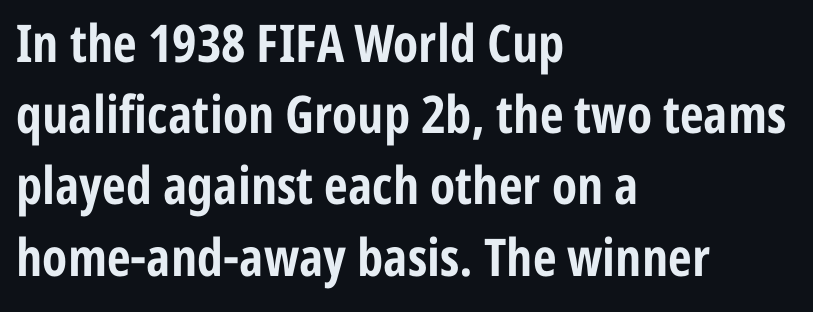
The lines in this sample share a left origin and differ only in where they stop. Compared with typical body copy, the letter spacing here is the same. The baseline area is clear. The passage shown is typed in a proportional face where columns would drift. The typography opts for an upright posture over an oblique one. The letters carry no serifs — their stems end cleanly without finishing strokes.
